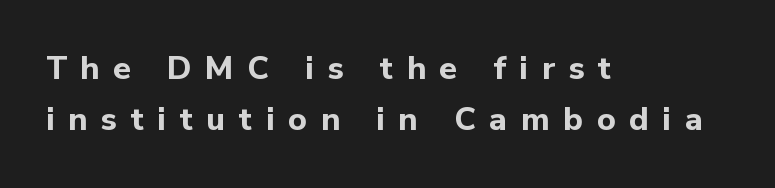
The tracking reads as deliberately expanded to a designer's eye. Quick note: interline space is typical. In terms of letterform style, serifs are entirely absent. The characters look thick and weighty, a clear bold.
